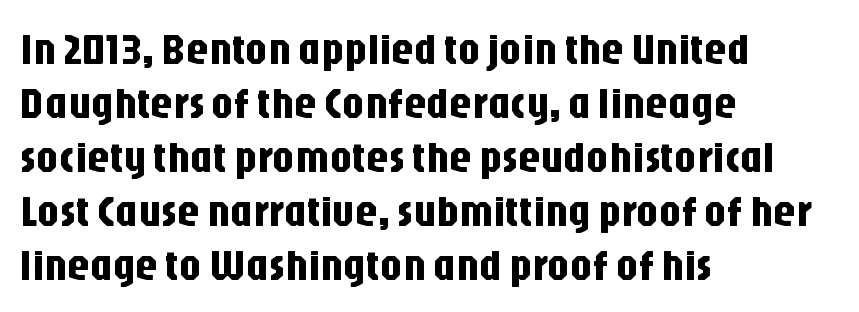
The image shows 44 px condensed sans-serif type, upright; set left-aligned, line spacing 1.23x, normal letter spacing, not underlined; low stroke contrast and a large x-height.
